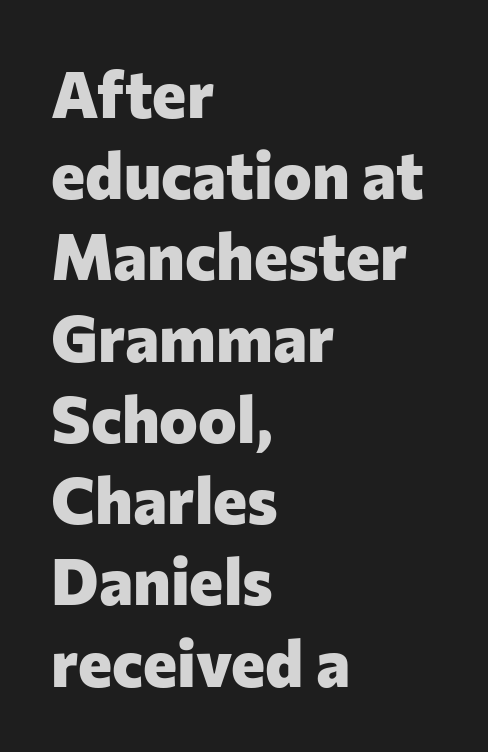
Letters rest on an invisible, unmarked baseline. This sample uses a sans-serif face. Students, this is bold: see how much ink each stroke carries. Horizontally, the lines are justified to the leading edge only.
